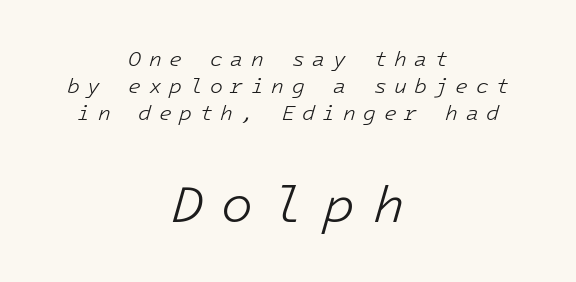
The image shows 52 px light type, italic (leaning right); set centered, normal line spacing (1.28x), unusually wide letter spacing (+0.36 em), not underlined; the second (bottom) block is 2.48x larger; low stroke contrast and a medium x-height.
